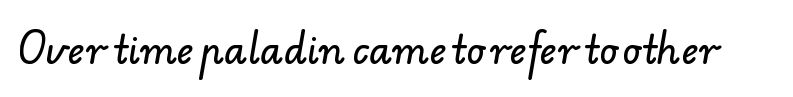
{"serif": "no", "width": "normal", "stroke_contrast": "low", "x_height": "small", "monospaced": "no", "underline": "no", "letter_spacing": "normal", "letter_spacing_em": 0.0, "glyph_px": 37}
